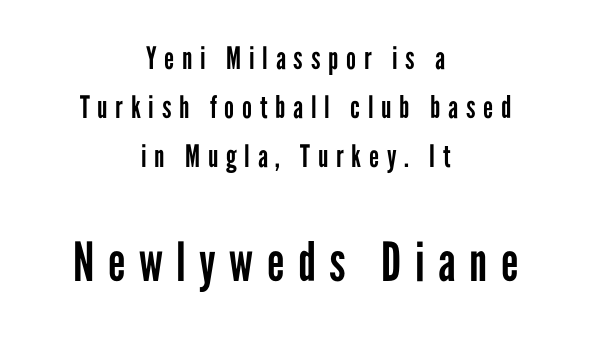
{"serif": "no", "italic": "no", "bold": "no", "weight": "regular", "width": "condensed", "stroke_contrast": "low", "x_height": "medium", "monospaced": "no", "underline": "no", "align": "center", "line_spacing": "normal", "line_spacing_ratio": 1.58, "letter_spacing": "wide", "letter_spacing_em": 0.25, "larger_block": "second", "size_ratio": 1.74, "glyph_px": 54}
